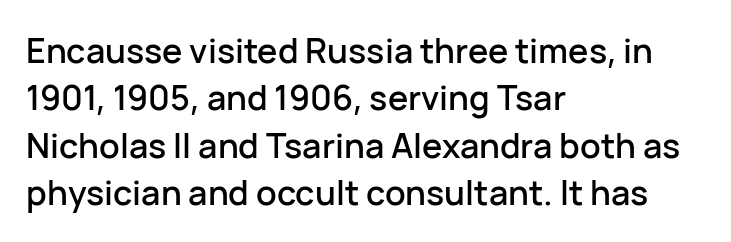
The image shows 34 px sans-serif type, upright; set left-aligned, normal line spacing (1.39x), normal letter spacing, not underlined; low stroke contrast and a medium x-height.
